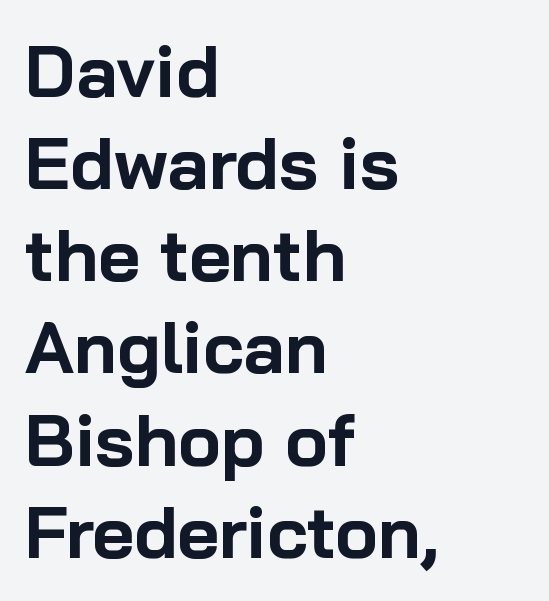
Q: Is the text bold? A: Yes.
Q: Is the text italic (slanted)? A: No, it is upright.
Q: Is the typeface a serif or a sans-serif typeface? A: Sans-serif.
Q: Is the text underlined? A: No.
Q: How is the paragraph aligned? A: Left-aligned.
Q: Is the spacing between letters normal or unusually wide? A: Normal.
Q: Is the spacing between lines tight, normal or loose? A: Normal.
Q: Width (condensed, normal, or wide)? A: Normal.
Q: Stroke contrast? A: Low.
Q: x-height? A: Medium.
Q: Monospaced? A: No.
